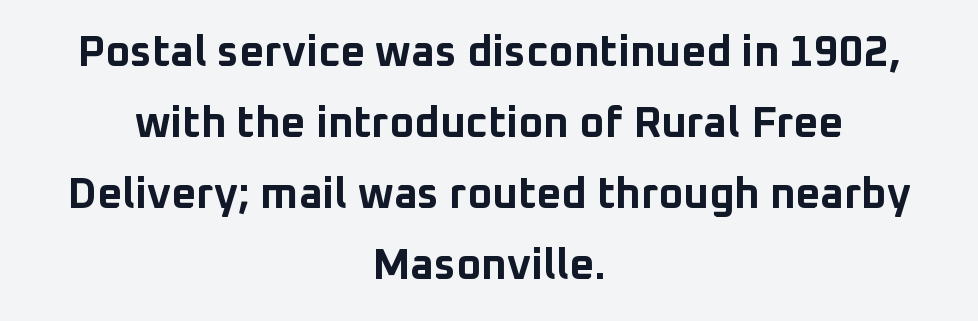
Q: Is the text bold? A: Yes.
Q: Is the text italic (slanted)? A: No, it is upright.
Q: Is the typeface a serif or a sans-serif typeface? A: Sans-serif.
Q: Is the text underlined? A: No.
Q: How is the paragraph aligned? A: Centered.
Q: Is the spacing between letters normal or unusually wide? A: Normal.
Q: Is the spacing between lines tight, normal or loose? A: Normal.
Q: Width (condensed, normal, or wide)? A: Normal.
Q: Stroke contrast? A: Low.
Q: x-height? A: Medium.
Q: Monospaced? A: No.
